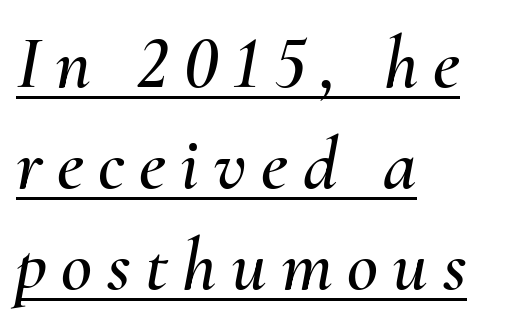
The image shows 76 px text type, italic (leaning right); set left-aligned, normal line spacing (1.33x), underlined; medium stroke contrast and a small x-height.
